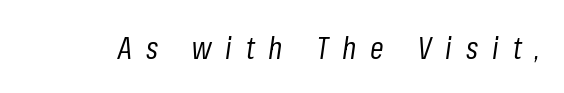
Q: Is the text bold? A: No.
Q: Is the text italic (slanted)? A: Yes, it leans right by about 8 degrees.
Q: Is the text underlined? A: No.
Q: Is the spacing between letters normal or unusually wide? A: Unusually wide.
Q: Width (condensed, normal, or wide)? A: Condensed.
Q: Stroke contrast? A: Low.
Q: x-height? A: Medium.
Q: Monospaced? A: No.
